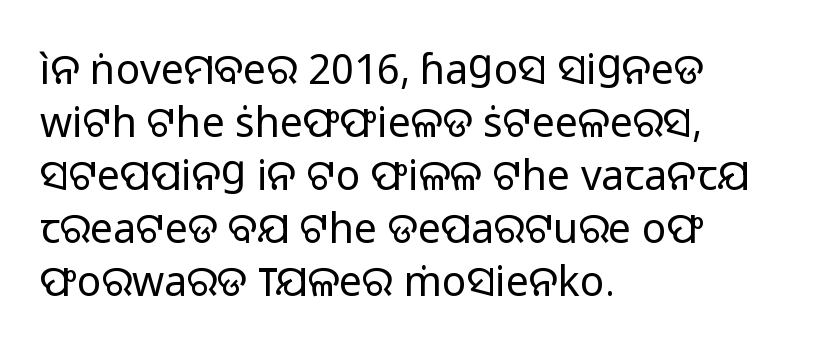
Q: Is the text bold? A: No.
Q: Is the text italic (slanted)? A: No, it is upright.
Q: Is the typeface a serif or a sans-serif typeface? A: Sans-serif.
Q: Is the text underlined? A: No.
Q: How is the paragraph aligned? A: Left-aligned.
Q: Is the spacing between letters normal or unusually wide? A: Normal.
Q: Is the spacing between lines tight, normal or loose? A: Normal.
Q: Width (condensed, normal, or wide)? A: Normal.
Q: Stroke contrast? A: Low.
Q: x-height? A: Medium.
Q: Monospaced? A: No.
